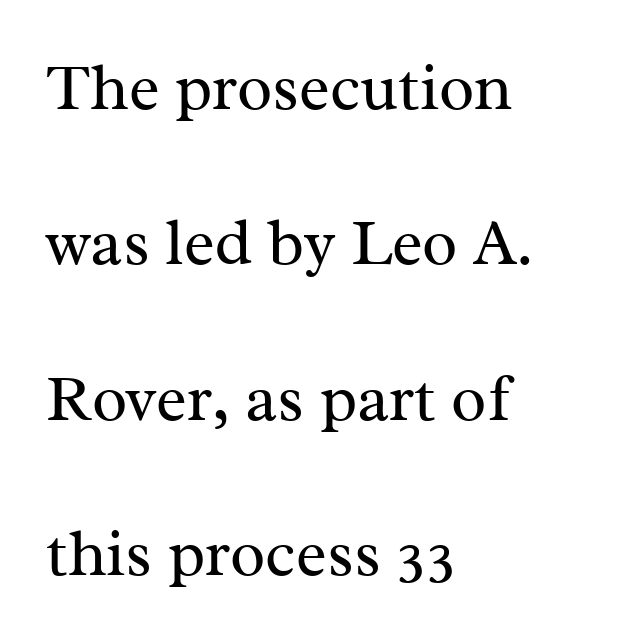
{"serif": "yes", "italic": "no", "bold": "no", "weight": "regular", "width": "normal", "stroke_contrast": "medium", "x_height": "medium", "monospaced": "no", "underline": "no", "align": "left", "line_spacing": "loose", "line_spacing_ratio": 2.39, "letter_spacing": "normal", "letter_spacing_em": 0.0, "glyph_px": 65}
